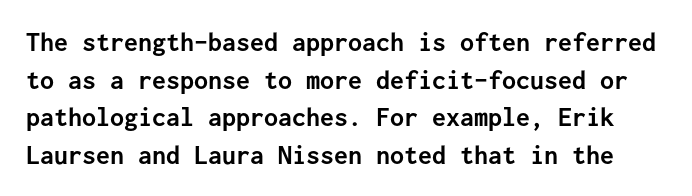
Q: Is the text bold? A: Yes.
Q: Is the text italic (slanted)? A: No, it is upright.
Q: Is the typeface a serif or a sans-serif typeface? A: Sans-serif.
Q: Is the text underlined? A: No.
Q: Is the spacing between letters normal or unusually wide? A: Normal.
Q: Is the spacing between lines tight, normal or loose? A: Normal.
Q: Width (condensed, normal, or wide)? A: Normal.
Q: Stroke contrast? A: Low.
Q: x-height? A: Medium.
Q: Monospaced? A: Yes.
